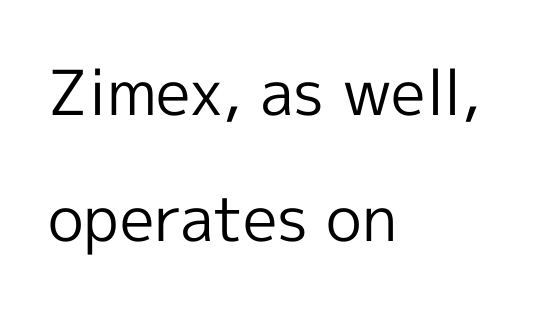
{"serif": "no", "italic": "no", "bold": "no", "weight": "regular", "width": "normal", "x_height": "medium", "monospaced": "no", "underline": "no", "align": "left", "line_spacing": "loose", "line_spacing_ratio": 2.04, "letter_spacing": "normal", "letter_spacing_em": 0.0, "glyph_px": 62}
